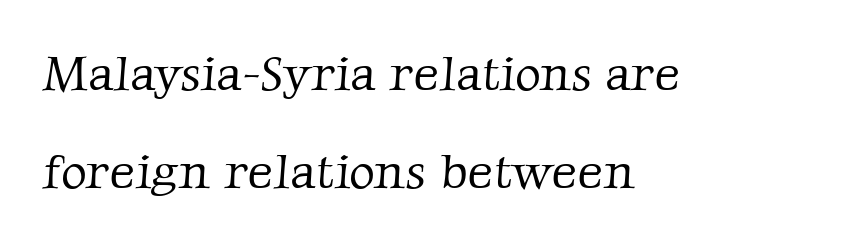
{"serif": "yes", "bold": "no", "weight": "light", "width": "normal", "stroke_contrast": "low", "x_height": "medium", "monospaced": "no", "underline": "no", "align": "left", "line_spacing": "loose", "line_spacing_ratio": 1.96, "letter_spacing": "normal", "letter_spacing_em": 0.0, "glyph_px": 50}
